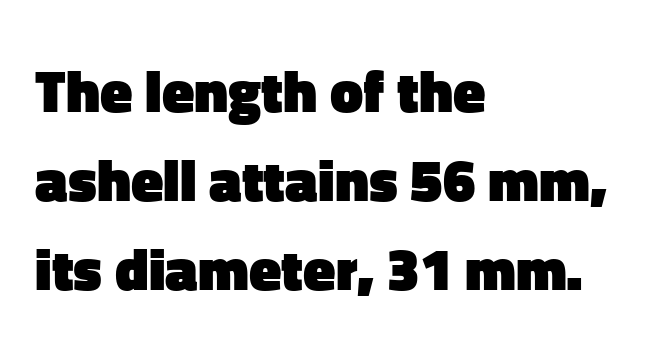
{"serif": "no", "italic": "no", "bold": "yes", "weight": "heavy", "width": "normal", "stroke_contrast": "low", "x_height": "medium", "monospaced": "no", "underline": "no", "align": "left", "line_spacing": "normal", "line_spacing_ratio": 1.51, "letter_spacing": "normal", "letter_spacing_em": 0.0, "glyph_px": 59}
